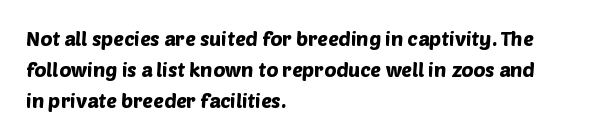
The rendering uses a moderate line-height, typical for paragraphs. The rendering keeps characters at their native spacing. Teacher's note: observe the even left margin — that is flush-left alignment. The string is rendered with underlining switched off.
